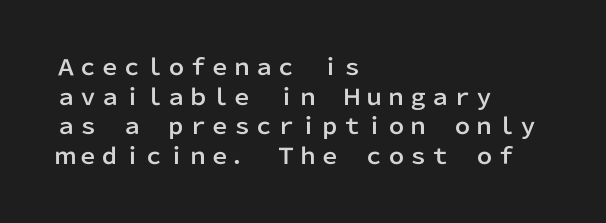
The passage shown stacks its lines at a standard gap. Look at the tracking — it's just the regular setting, nothing added. A typesetter would mark this as roman, not italic. Underlining? Definitely not there. One-word summary of the alignment: left.
